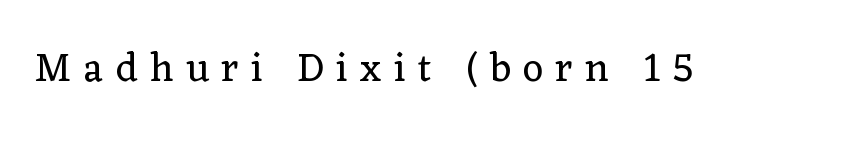
{"serif": "yes", "italic": "no", "bold": "no", "weight": "regular", "width": "normal", "stroke_contrast": "low", "x_height": "medium", "monospaced": "no", "underline": "no", "letter_spacing": "wide", "letter_spacing_em": 0.31, "glyph_px": 40}
